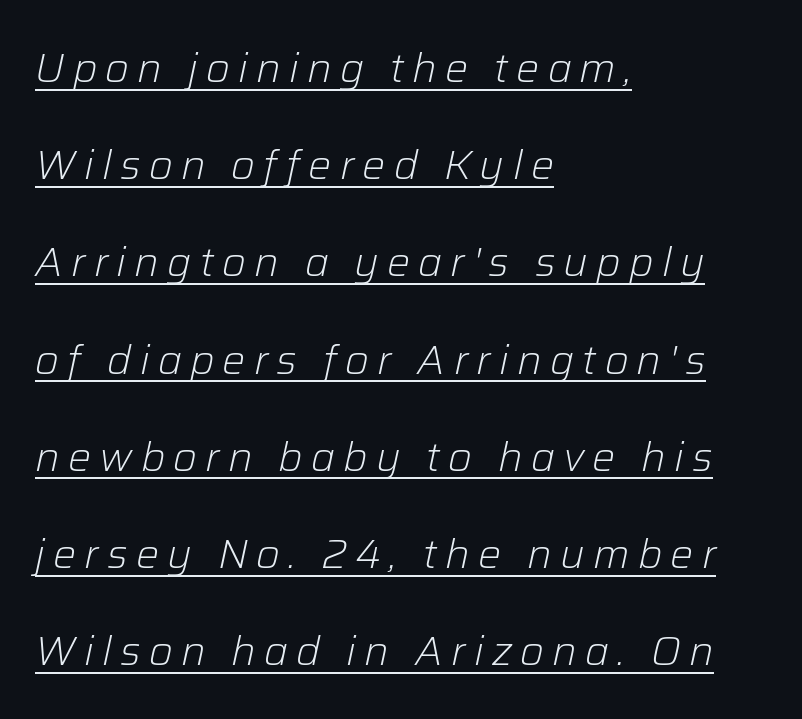
{"italic": "yes", "lean": "right", "slant_degrees": 12, "bold": "no", "weight": "light", "width": "normal", "stroke_contrast": "low", "x_height": "medium", "monospaced": "no", "underline": "yes", "align": "left", "line_spacing": "loose", "line_spacing_ratio": 2.37, "letter_spacing": "wide", "letter_spacing_em": 0.2, "glyph_px": 41}
